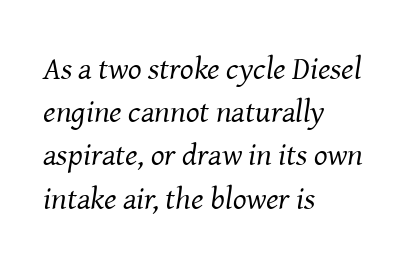
Q: Is the text bold? A: No.
Q: Is the text italic (slanted)? A: Yes, it leans right by about 8 degrees.
Q: Is the typeface a serif or a sans-serif typeface? A: Serif.
Q: Is the text underlined? A: No.
Q: How is the paragraph aligned? A: Left-aligned.
Q: Is the spacing between letters normal or unusually wide? A: Normal.
Q: Is the spacing between lines tight, normal or loose? A: Normal.
Q: Width (condensed, normal, or wide)? A: Normal.
Q: Stroke contrast? A: Medium.
Q: x-height? A: Medium.
Q: Monospaced? A: No.
